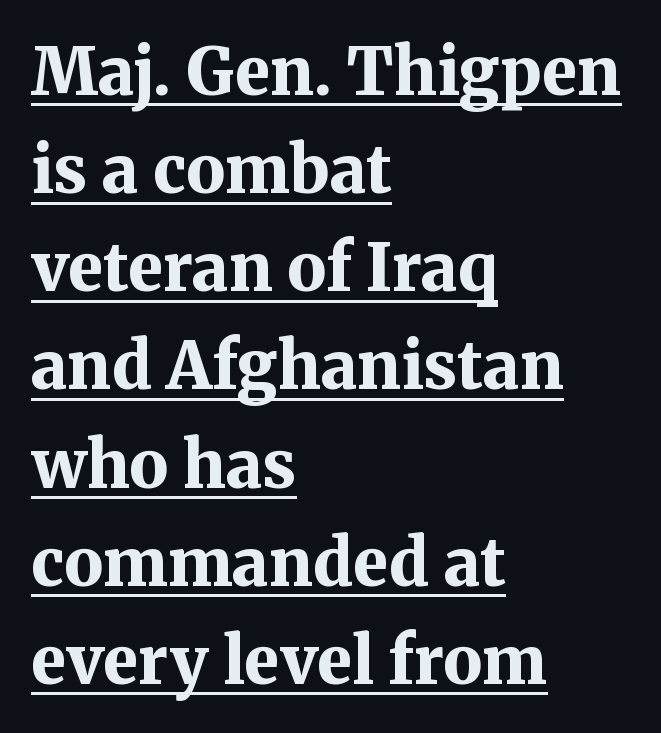
The image shows 65 px bold serif type, upright; set left-aligned, normal line spacing (1.51x), normal letter spacing, underlined; medium stroke contrast and a medium x-height.
